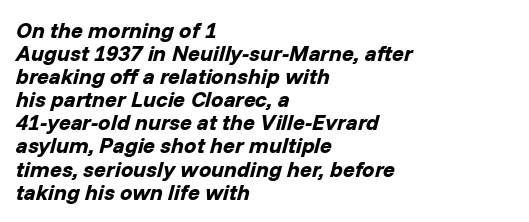
Q: Is the text bold? A: Yes.
Q: Is the text italic (slanted)? A: Yes, it leans right by about 14 degrees.
Q: Is the text underlined? A: No.
Q: How is the paragraph aligned? A: Left-aligned.
Q: Is the spacing between letters normal or unusually wide? A: Normal.
Q: Is the spacing between lines tight, normal or loose? A: Tight.
